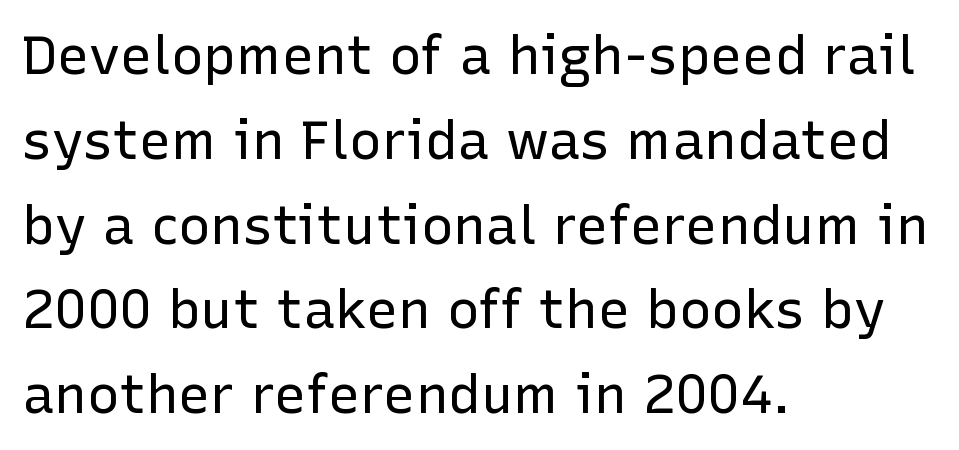
Q: Is the text bold? A: No.
Q: Is the text italic (slanted)? A: No, it is upright.
Q: Is the typeface a serif or a sans-serif typeface? A: Sans-serif.
Q: Is the text underlined? A: No.
Q: How is the paragraph aligned? A: Left-aligned.
Q: Is the spacing between letters normal or unusually wide? A: Normal.
Q: Is the spacing between lines tight, normal or loose? A: Normal.
Q: Width (condensed, normal, or wide)? A: Normal.
Q: Stroke contrast? A: Low.
Q: x-height? A: Medium.
Q: Monospaced? A: No.
